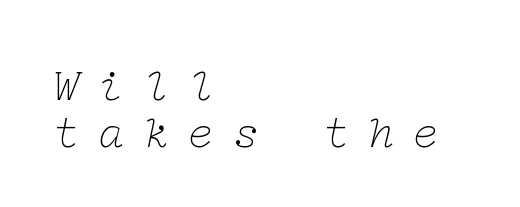
The image shows 46 px thin, wide serif type, italic (leaning right); set left-aligned, tight line spacing (1.02x), unusually wide letter spacing (+0.38 em), not underlined; low stroke contrast and a medium x-height.
